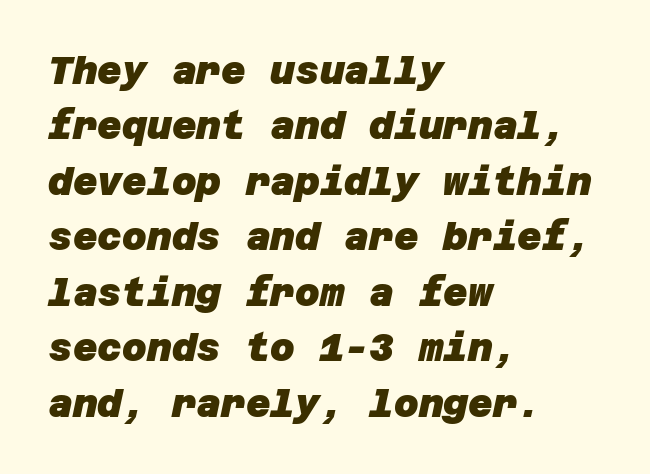
Q: Is the text bold? A: Yes.
Q: Is the typeface a serif or a sans-serif typeface? A: Sans-serif.
Q: Is the text underlined? A: No.
Q: How is the paragraph aligned? A: Left-aligned.
Q: Is the spacing between letters normal or unusually wide? A: Normal.
Q: Is the spacing between lines tight, normal or loose? A: Normal.
Q: Width (condensed, normal, or wide)? A: Normal.
Q: Stroke contrast? A: Low.
Q: x-height? A: Large.
